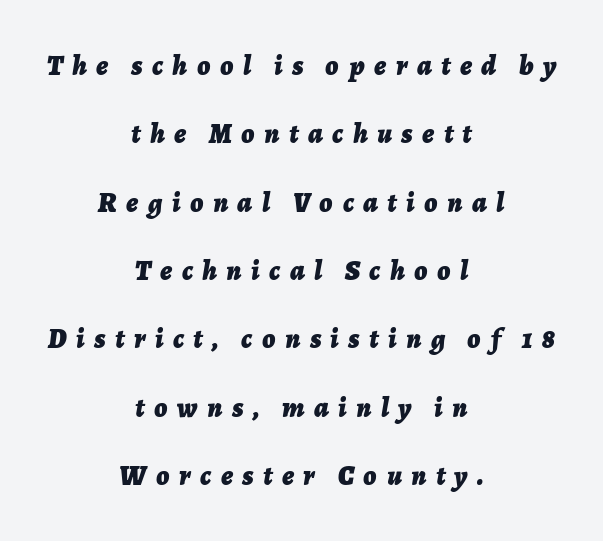
The image shows 28 px bold type, italic (leaning right); set centered, loose line spacing (2.44x), unusually wide letter spacing (+0.34 em), not underlined; low stroke contrast and a medium x-height.
